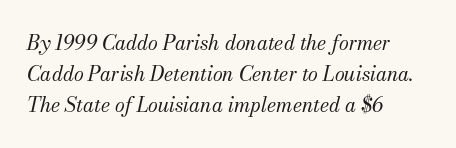
The image shows 20 px text type, italic (leaning right); set left-aligned, normal line spacing (1.56x), normal letter spacing, not underlined.
